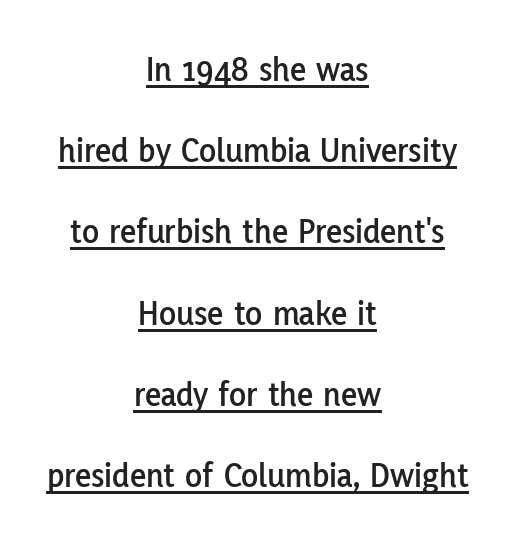
Note the varied advance widths — an 'i' is clearly narrower than an 'm'. This sample is center-justified, so both line endings float freely. A typographer would call this underscored text. The letters carry no serifs — their stems end cleanly without finishing strokes. There is no visible air inserted between adjacent glyphs. The type sits square on the baseline with zero lean.
